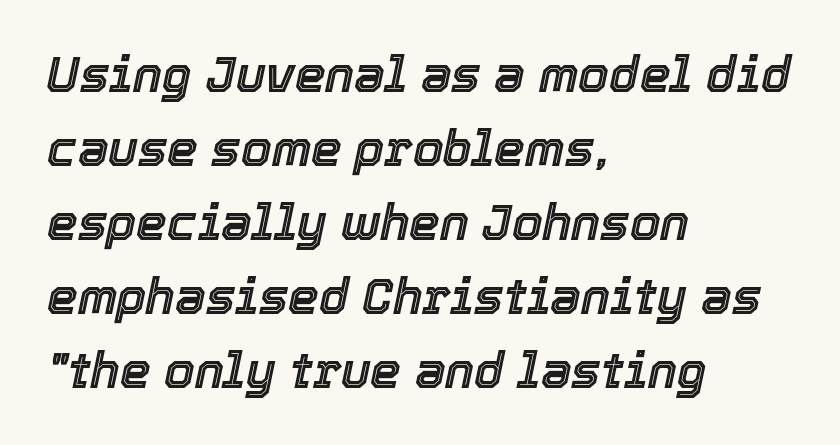
These lines are rendered in a variable-pitch font. Quick note: underline off. All the whitespace from short lines collects on the right. Style check: oblique.
